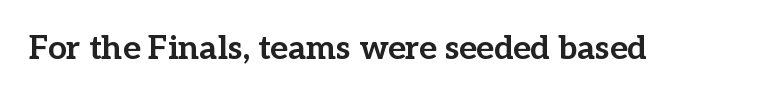
Q: Is the text bold? A: Yes.
Q: Is the text italic (slanted)? A: No, it is upright.
Q: Is the typeface a serif or a sans-serif typeface? A: Serif.
Q: Is the text underlined? A: No.
Q: Is the spacing between letters normal or unusually wide? A: Normal.
Q: Width (condensed, normal, or wide)? A: Normal.
Q: Stroke contrast? A: Low.
Q: x-height? A: Medium.
Q: Monospaced? A: No.
